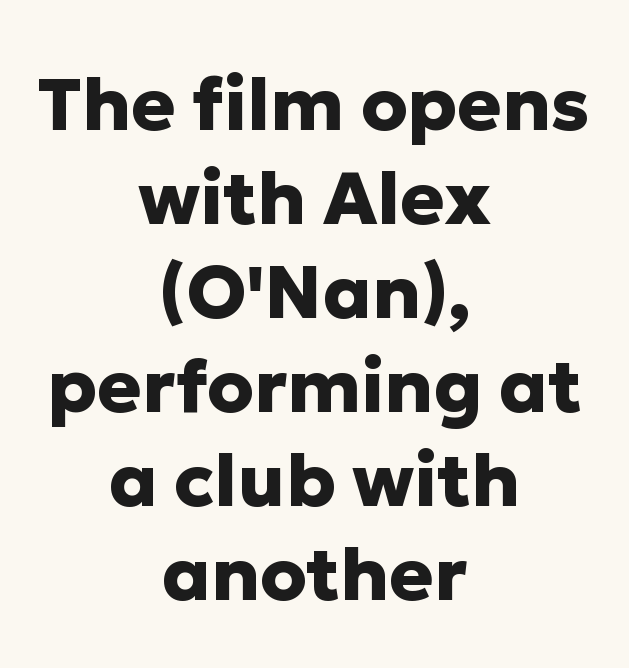
Q: Is the text bold? A: Yes.
Q: Is the text italic (slanted)? A: No, it is upright.
Q: Is the typeface a serif or a sans-serif typeface? A: Sans-serif.
Q: Is the text underlined? A: No.
Q: How is the paragraph aligned? A: Centered.
Q: Is the spacing between letters normal or unusually wide? A: Normal.
Q: Is the spacing between lines tight, normal or loose? A: Normal.
Q: Width (condensed, normal, or wide)? A: Normal.
Q: Stroke contrast? A: Low.
Q: x-height? A: Medium.
Q: Monospaced? A: No.
